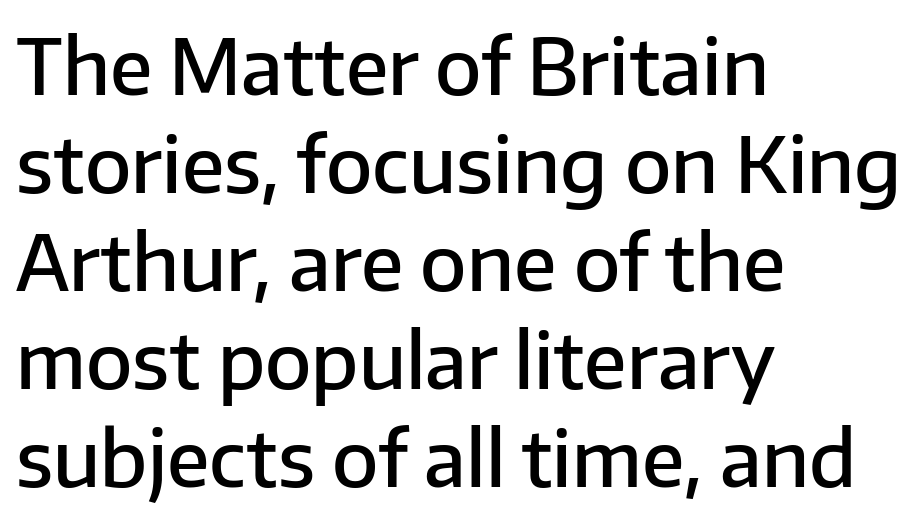
Q: Is the text bold? A: Semi-bold.
Q: Is the text italic (slanted)? A: No, it is upright.
Q: Is the typeface a serif or a sans-serif typeface? A: Sans-serif.
Q: Is the text underlined? A: No.
Q: How is the paragraph aligned? A: Left-aligned.
Q: Is the spacing between letters normal or unusually wide? A: Normal.
Q: Is the spacing between lines tight, normal or loose? A: Normal.
Q: Width (condensed, normal, or wide)? A: Normal.
Q: Stroke contrast? A: Low.
Q: x-height? A: Medium.
Q: Monospaced? A: No.
